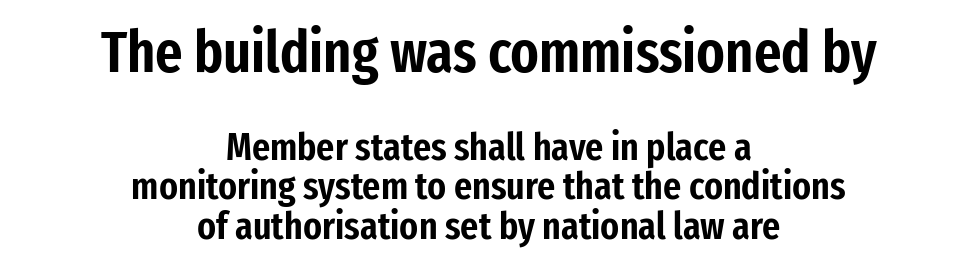
{"serif": "no", "italic": "no", "width": "condensed", "stroke_contrast": "low", "x_height": "medium", "monospaced": "no", "underline": "no", "align": "center", "line_spacing": "tight", "line_spacing_ratio": 1.01, "letter_spacing": "normal", "letter_spacing_em": 0.0, "larger_block": "first", "size_ratio": 1.51, "glyph_px": 59}
